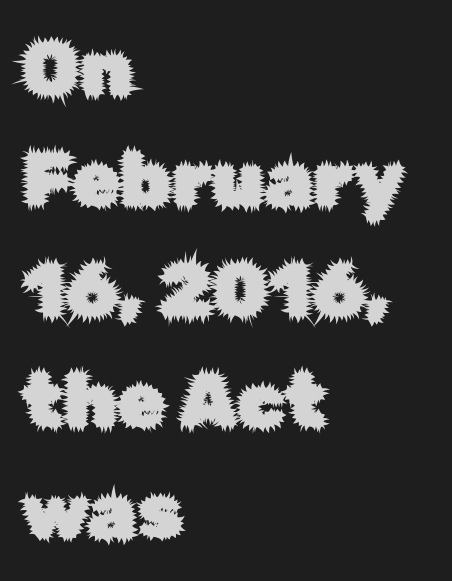
The image shows 78 px sans-serif type, upright; set left-aligned, normal line spacing (1.42x), normal letter spacing, not underlined; low stroke contrast and a medium x-height.
